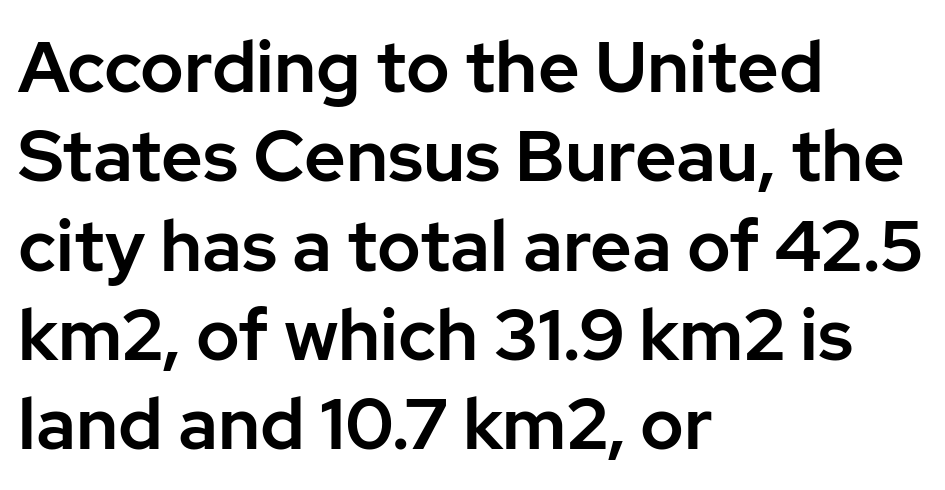
The image shows 72 px sans-serif type, upright; set left-aligned, line spacing 1.24x, normal letter spacing, not underlined; low stroke contrast and a medium x-height.
